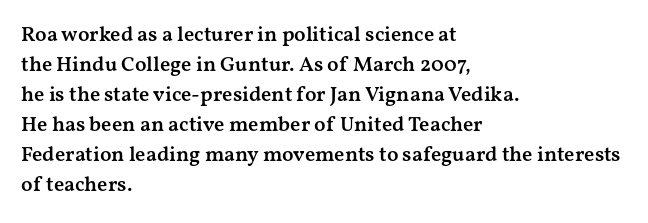
{"italic": "no", "bold": "semi", "underline": "no", "align": "left", "line_spacing": "normal", "line_spacing_ratio": 1.43, "letter_spacing": "normal", "letter_spacing_em": 0.0, "glyph_px": 21}
